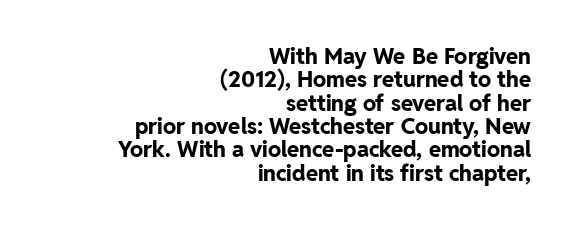
The image shows 22 px bold type, upright; set right-aligned, tight line spacing (1.06x), normal letter spacing, not underlined.
